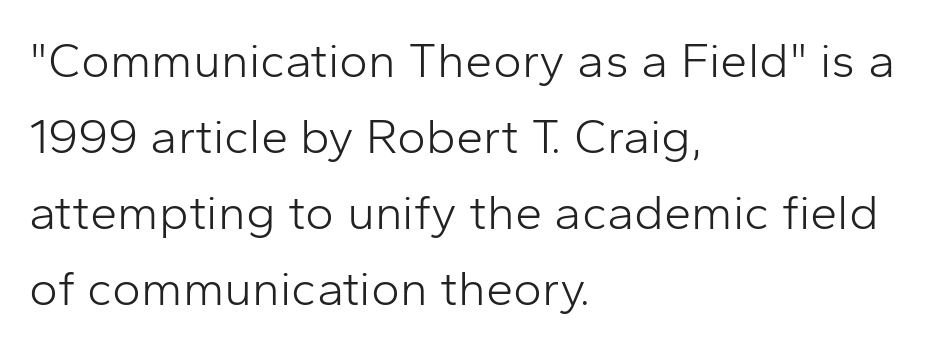
Q: Is the text bold? A: No.
Q: Is the text italic (slanted)? A: No, it is upright.
Q: Is the typeface a serif or a sans-serif typeface? A: Sans-serif.
Q: Is the text underlined? A: No.
Q: How is the paragraph aligned? A: Left-aligned.
Q: Is the spacing between letters normal or unusually wide? A: Normal.
Q: Is the spacing between lines tight, normal or loose? A: Normal.
Q: Width (condensed, normal, or wide)? A: Normal.
Q: Stroke contrast? A: Low.
Q: x-height? A: Medium.
Q: Monospaced? A: No.
